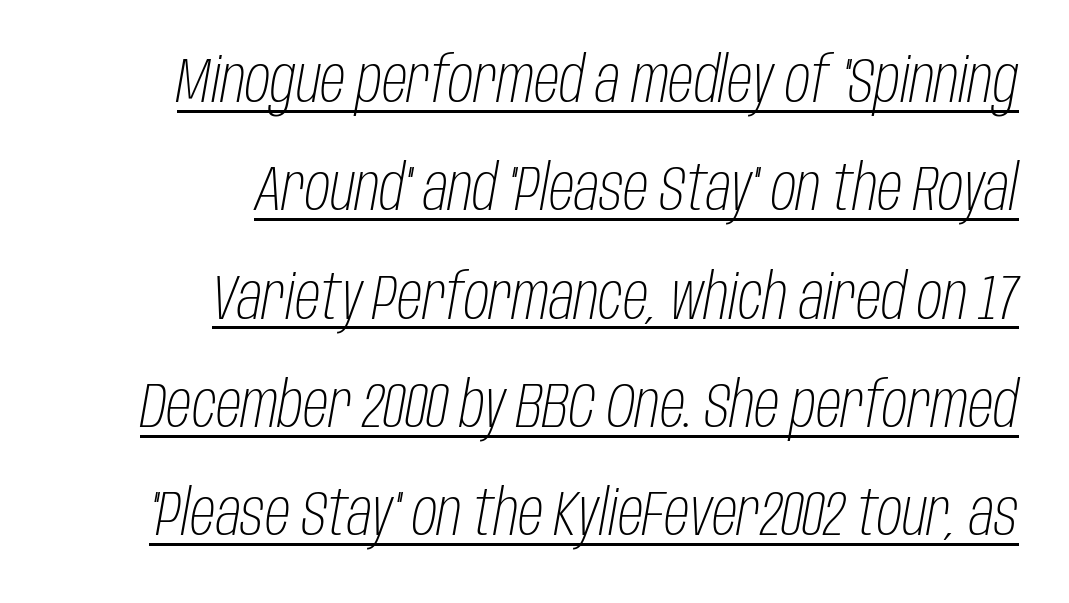
Q: Is the text bold? A: No.
Q: Is the text italic (slanted)? A: Yes, it leans right by about 10 degrees.
Q: Is the text underlined? A: Yes.
Q: How is the paragraph aligned? A: Right-aligned.
Q: Is the spacing between letters normal or unusually wide? A: Normal.
Q: Width (condensed, normal, or wide)? A: Condensed.
Q: Stroke contrast? A: Low.
Q: x-height? A: Large.
Q: Monospaced? A: No.
